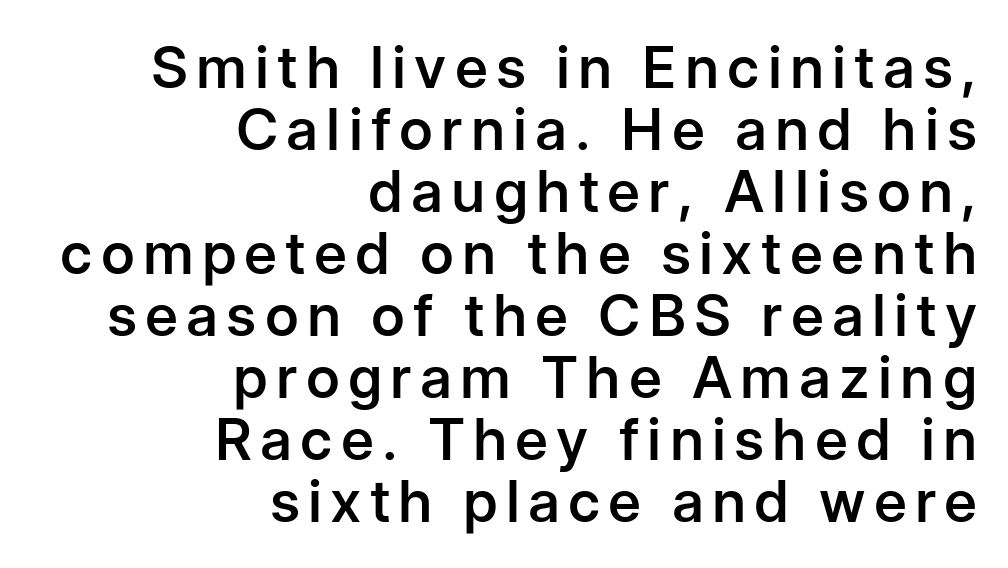
Q: Is the text bold? A: Semi-bold.
Q: Is the text italic (slanted)? A: No, it is upright.
Q: Is the typeface a serif or a sans-serif typeface? A: Sans-serif.
Q: Is the text underlined? A: No.
Q: How is the paragraph aligned? A: Right-aligned.
Q: Is the spacing between lines tight, normal or loose? A: Tight.
Q: Width (condensed, normal, or wide)? A: Normal.
Q: Stroke contrast? A: Low.
Q: x-height? A: Medium.
Q: Monospaced? A: No.
